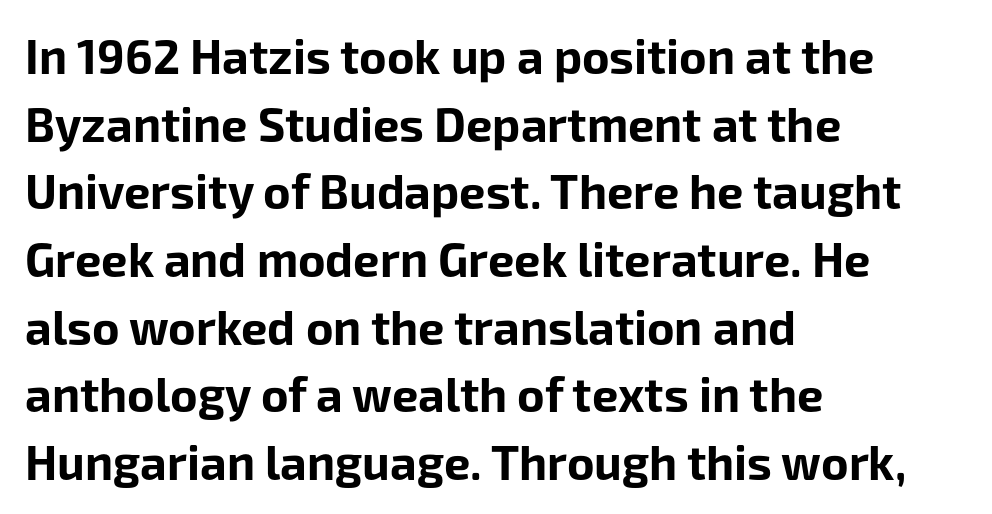
The letters advance in unequal steps, a hallmark of proportional type. Rows of type keep a routine distance in the vertical direction. As a designer I'd log this as weight 700, bold. Compared with a centered layout, this one pins lines to the left instead. The type is set solid horizontally, with unmodified tracking.
